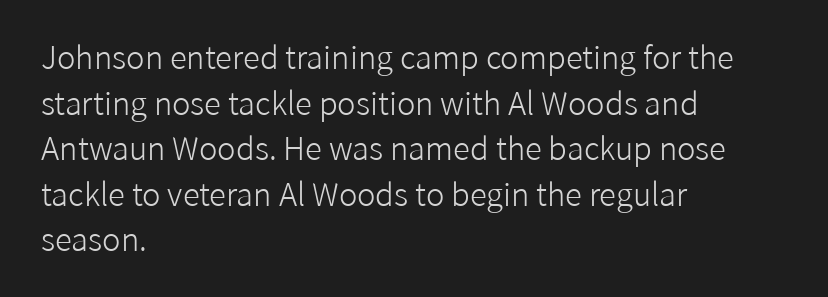
The image shows 31 px light sans-serif type, upright; set left-aligned, normal line spacing (1.47x), normal letter spacing, not underlined; low stroke contrast and a medium x-height.
